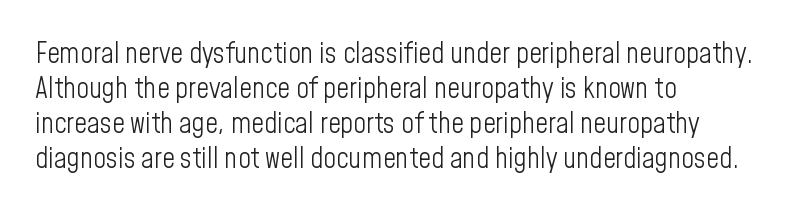
Q: Is the text bold? A: No.
Q: Is the text italic (slanted)? A: No, it is upright.
Q: Is the typeface a serif or a sans-serif typeface? A: Sans-serif.
Q: Is the text underlined? A: No.
Q: How is the paragraph aligned? A: Left-aligned.
Q: Is the spacing between letters normal or unusually wide? A: Normal.
Q: Is the spacing between lines tight, normal or loose? A: Normal.
Q: Width (condensed, normal, or wide)? A: Condensed.
Q: Stroke contrast? A: Low.
Q: x-height? A: Medium.
Q: Monospaced? A: No.
